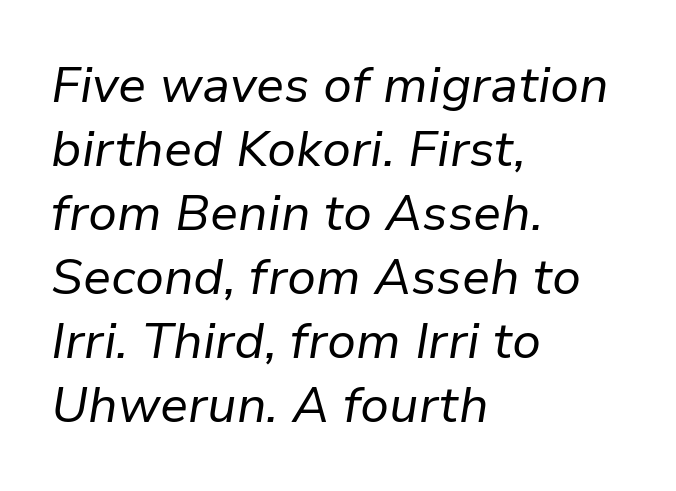
The image shows 50 px regular-weight type, italic (leaning right); set left-aligned, normal line spacing (1.28x), normal letter spacing, not underlined; low stroke contrast and a medium x-height.
